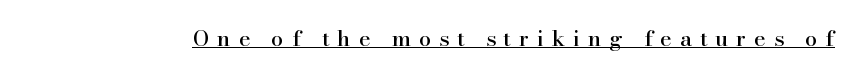
Words appear elongated and porous because spacing is wide. The passage shown is underscored from start to finish. Vertical strokes here are truly vertical.
